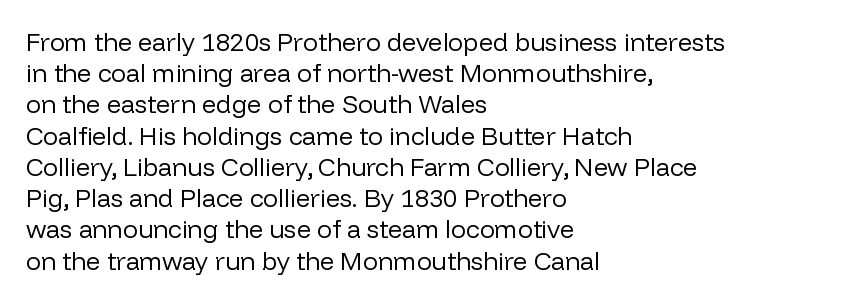
{"italic": "no", "bold": "no", "underline": "no", "align": "left", "line_spacing": "normal", "line_spacing_ratio": 1.25, "letter_spacing": "normal", "letter_spacing_em": 0.0, "glyph_px": 25}
